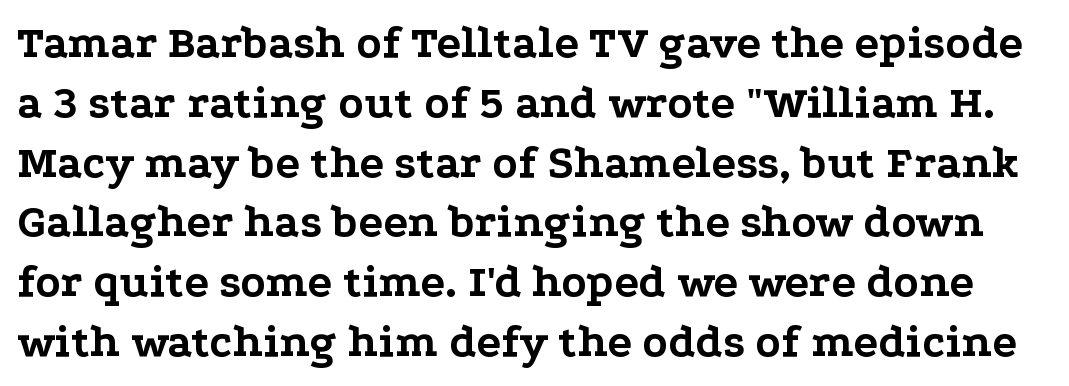
What stands out about the letter spacing? Nothing — it is the standard amount. The axis of the letterforms is exactly vertical. Spacing verdict: proportional, widths tailored to each character. If you measured baseline to baseline, you'd find a middling distance.
